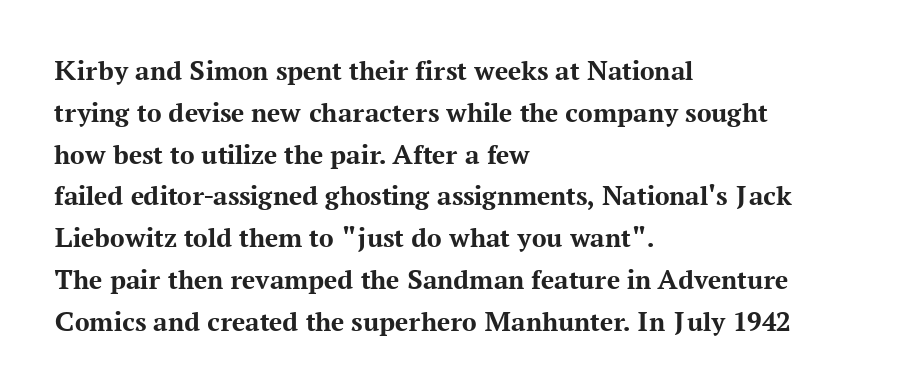
The vertical gap from one line to the next is medium. You can tell from the footed stems that serif type was used. The lines are quadded left. Quick note: underline off. Strokes here are thick enough to call this a true bold. Does the lettering tilt? It doesn't — this is upright.
